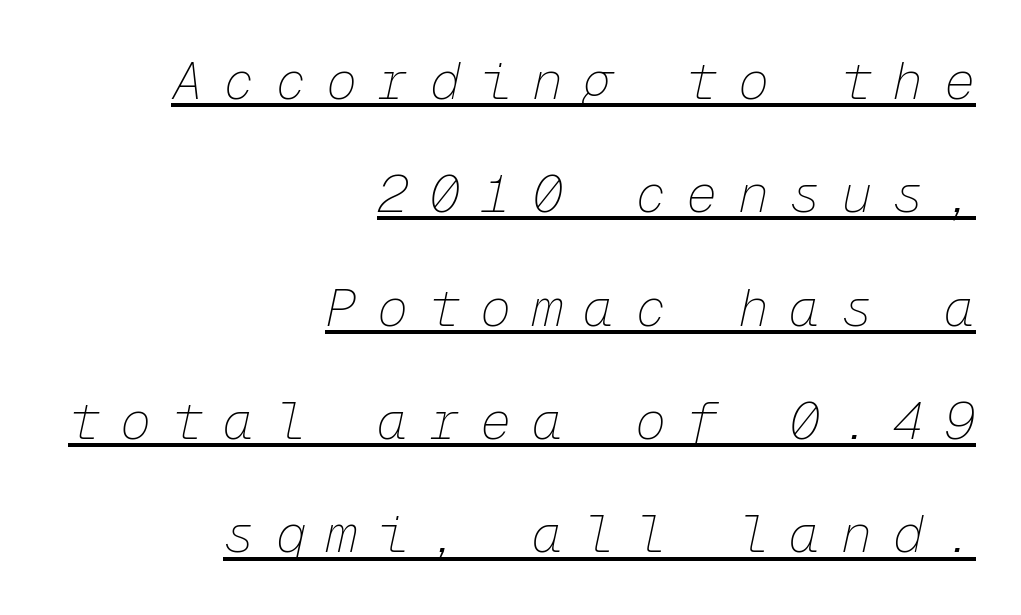
Q: Is the text bold? A: No.
Q: Is the text italic (slanted)? A: Yes, it leans right by about 12 degrees.
Q: Is the text underlined? A: Yes.
Q: How is the paragraph aligned? A: Right-aligned.
Q: Is the spacing between letters normal or unusually wide? A: Unusually wide.
Q: Is the spacing between lines tight, normal or loose? A: Loose.
Q: Width (condensed, normal, or wide)? A: Normal.
Q: Stroke contrast? A: Low.
Q: x-height? A: Medium.
Q: Monospaced? A: Yes.
